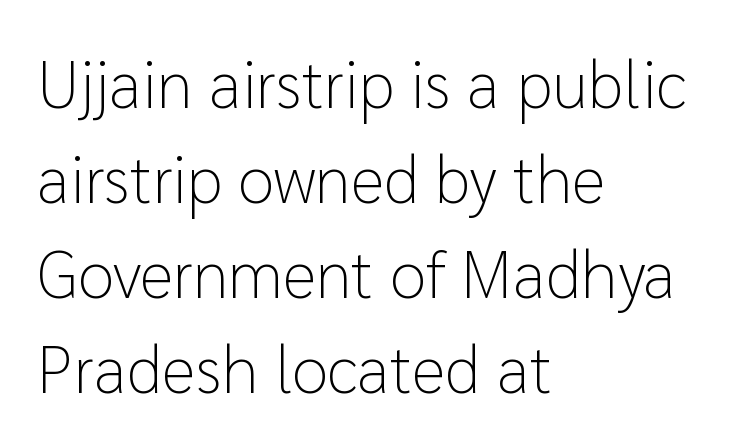
The image shows 66 px light sans-serif type, upright; set left-aligned, normal line spacing (1.44x), normal letter spacing, not underlined; low stroke contrast and a medium x-height.
